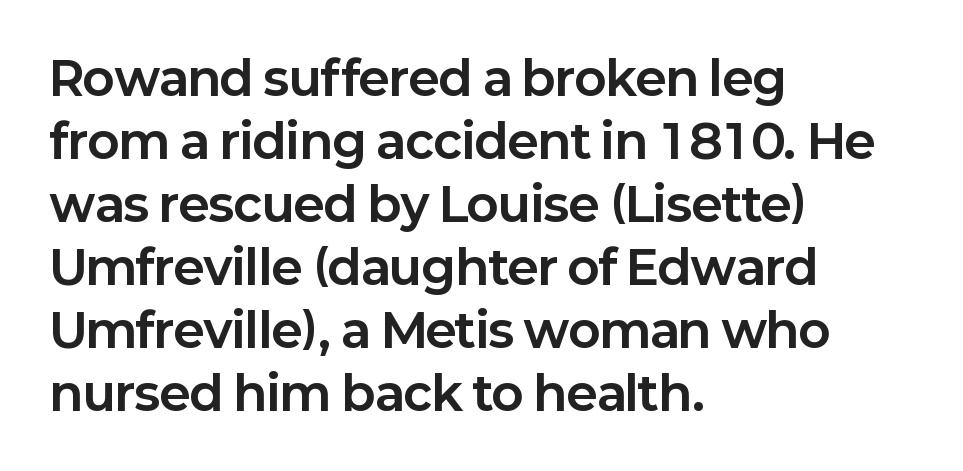
The image shows 47 px bold sans-serif type, upright; set left-aligned, normal line spacing (1.34x), normal letter spacing, not underlined; low stroke contrast and a medium x-height.
